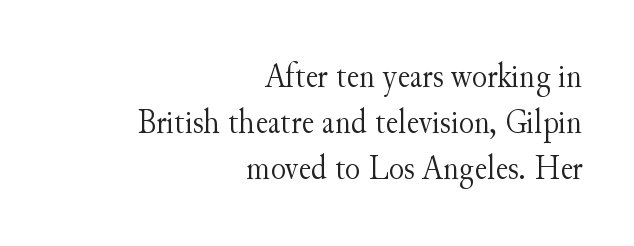
The image shows 35 px light serif type, upright; set right-aligned, normal line spacing (1.32x), normal letter spacing, not underlined; medium stroke contrast and a small x-height.
